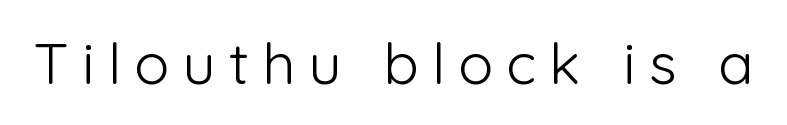
Q: Is the text bold? A: No.
Q: Is the text italic (slanted)? A: No, it is upright.
Q: Is the typeface a serif or a sans-serif typeface? A: Sans-serif.
Q: Is the text underlined? A: No.
Q: Is the spacing between letters normal or unusually wide? A: Unusually wide.
Q: Width (condensed, normal, or wide)? A: Normal.
Q: Stroke contrast? A: Low.
Q: x-height? A: Medium.
Q: Monospaced? A: No.
